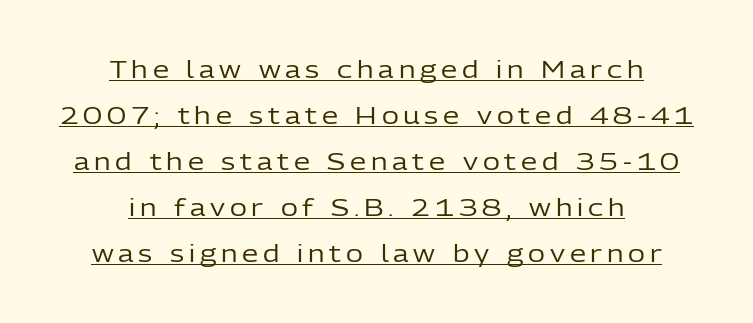
Q: Is the text bold? A: No.
Q: Is the text italic (slanted)? A: No, it is upright.
Q: Is the text underlined? A: Yes.
Q: How is the paragraph aligned? A: Centered.
Q: Is the spacing between letters normal or unusually wide? A: Unusually wide.
Q: Is the spacing between lines tight, normal or loose? A: Loose.
